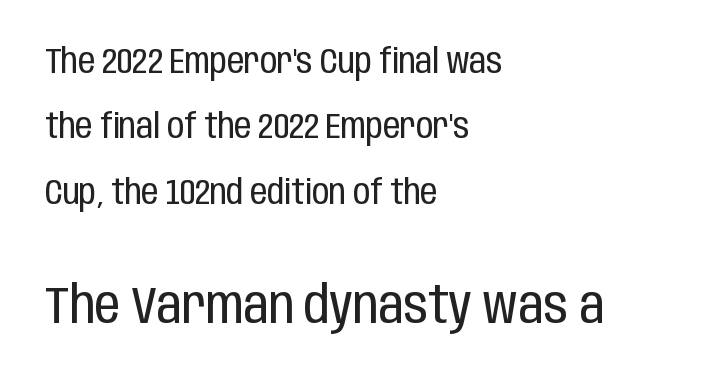
Q: Is the text bold? A: No.
Q: Is the text italic (slanted)? A: No, it is upright.
Q: Is the typeface a serif or a sans-serif typeface? A: Sans-serif.
Q: Is the text underlined? A: No.
Q: How is the paragraph aligned? A: Left-aligned.
Q: Is the spacing between letters normal or unusually wide? A: Normal.
Q: Is the spacing between lines tight, normal or loose? A: Loose.
Q: Which block of text is set in a larger size, the first (top) or the second (bottom)? A: The second (bottom) one.
Q: Width (condensed, normal, or wide)? A: Condensed.
Q: Stroke contrast? A: Low.
Q: x-height? A: Large.
Q: Monospaced? A: No.
